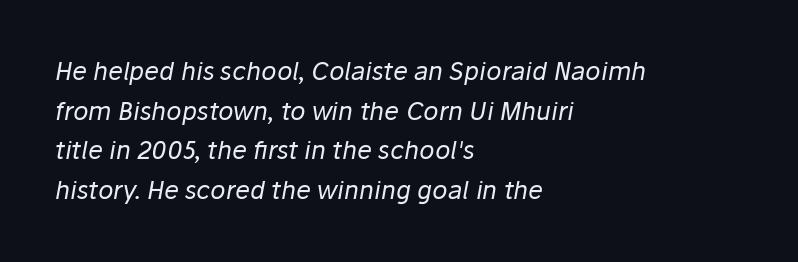
{"italic": "yes", "lean": "right", "slant_degrees": 10, "bold": "no", "underline": "no", "align": "left", "line_spacing": "normal", "line_spacing_ratio": 1.59, "letter_spacing": "normal", "letter_spacing_em": 0.0, "glyph_px": 25}
